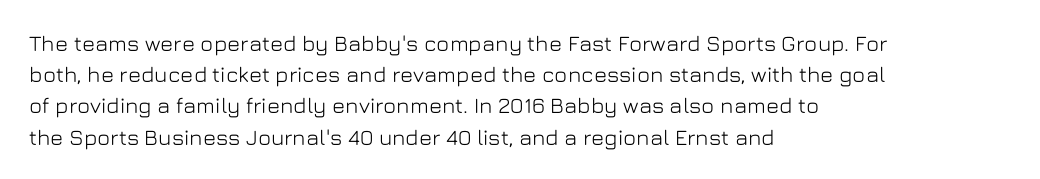
Q: Is the text italic (slanted)? A: No, it is upright.
Q: Is the text underlined? A: No.
Q: How is the paragraph aligned? A: Left-aligned.
Q: Is the spacing between letters normal or unusually wide? A: Normal.
Q: Is the spacing between lines tight, normal or loose? A: Normal.
